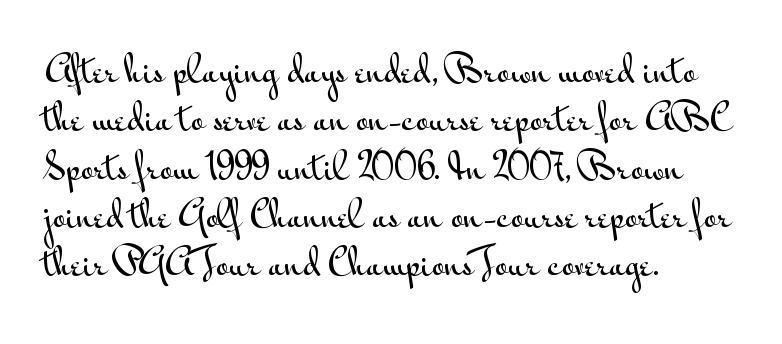
A typesetter would call this zero additional tracking. Leftover space on each line is placed entirely after the last word. This rendering features lettering with no underline. A sans-serif font was chosen for this passage. Quick note: interline space is typical.
